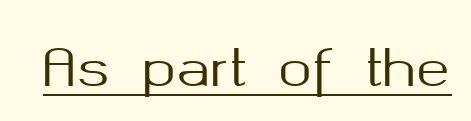
Q: Is the text italic (slanted)? A: No, it is upright.
Q: Is the typeface a serif or a sans-serif typeface? A: Sans-serif.
Q: Is the text underlined? A: Yes.
Q: Is the spacing between letters normal or unusually wide? A: Normal.
Q: Width (condensed, normal, or wide)? A: Normal.
Q: Stroke contrast? A: Medium.
Q: x-height? A: Medium.
Q: Monospaced? A: No.
